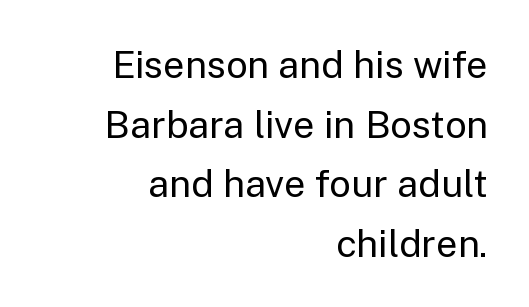
The image shows 38 px regular-weight sans-serif type, upright; set right-aligned, normal line spacing (1.57x), normal letter spacing, not underlined; low stroke contrast and a medium x-height.
